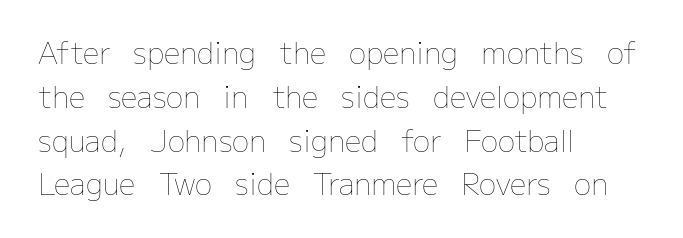
The image shows 29 px thin type, upright; set left-aligned, normal line spacing (1.51x), normal letter spacing, not underlined; low stroke contrast and a medium x-height.
